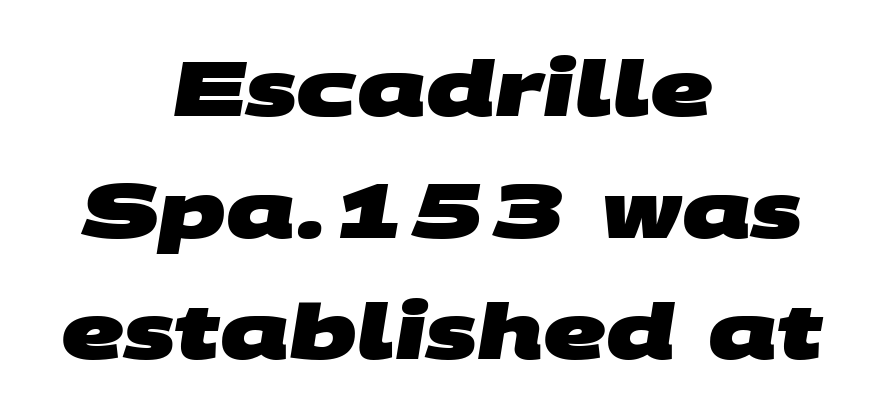
The image shows 77 px heavy, wide sans-serif type; set centered, normal line spacing (1.58x), normal letter spacing, not underlined; medium stroke contrast and a large x-height.
